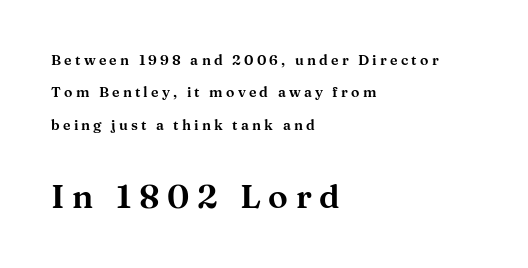
Only glyphs here, with clear space below each row. There is plenty of visible air inserted between adjacent glyphs. Look at the bottom of the vertical strokes: they flare into serifs here. These lines were composed using upright roman letters.
